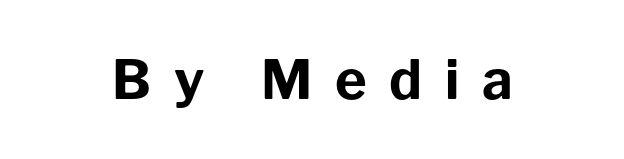
Character widths vary here, with narrow letters taking less room than wide ones. Glyph-to-glyph distance is far greater than everyday printed text. A sans-serif font was chosen for this passage. The axis of the letterforms is exactly vertical. Typographic density is high because the face is bold.
